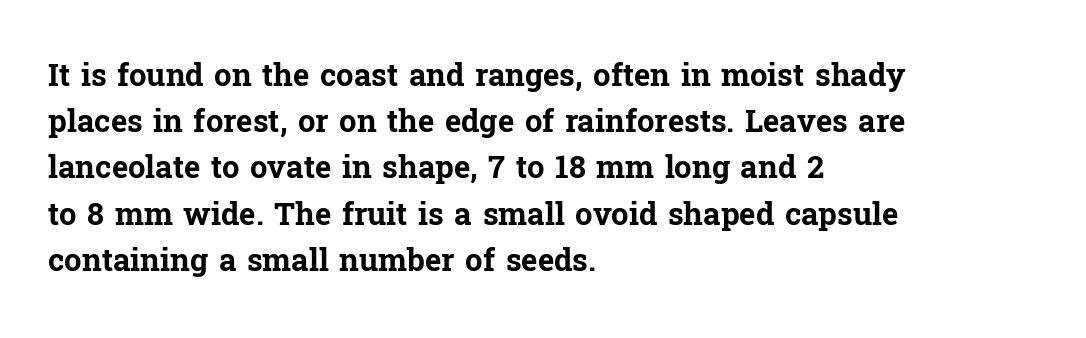
Q: Is the text bold? A: Yes.
Q: Is the text italic (slanted)? A: No, it is upright.
Q: Is the typeface a serif or a sans-serif typeface? A: Serif.
Q: Is the text underlined? A: No.
Q: How is the paragraph aligned? A: Left-aligned.
Q: Is the spacing between letters normal or unusually wide? A: Normal.
Q: Is the spacing between lines tight, normal or loose? A: Normal.
Q: Width (condensed, normal, or wide)? A: Normal.
Q: Stroke contrast? A: Low.
Q: x-height? A: Medium.
Q: Monospaced? A: No.
